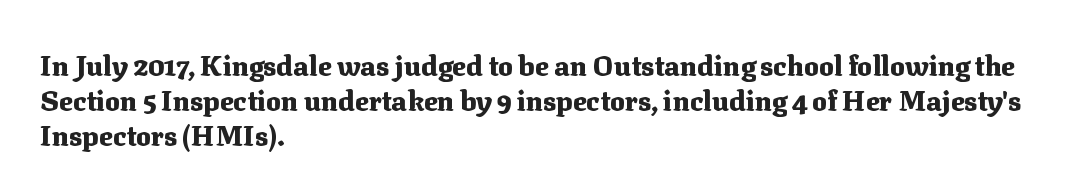
{"serif": "yes", "italic": "no", "bold": "yes", "weight": "heavy", "width": "normal", "stroke_contrast": "medium", "x_height": "medium", "monospaced": "no", "underline": "no", "align": "left", "line_spacing": "normal", "line_spacing_ratio": 1.25, "letter_spacing": "normal", "letter_spacing_em": 0.0, "glyph_px": 28}
